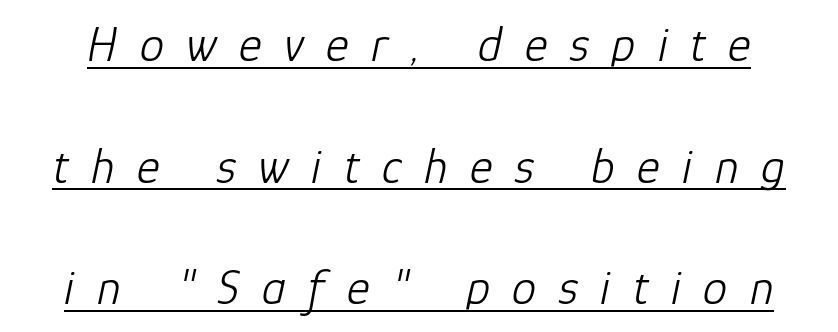
Q: Is the text bold? A: No.
Q: Is the text italic (slanted)? A: Yes, it leans right by about 12 degrees.
Q: Is the text underlined? A: Yes.
Q: Is the spacing between letters normal or unusually wide? A: Unusually wide.
Q: Is the spacing between lines tight, normal or loose? A: Loose.
Q: Width (condensed, normal, or wide)? A: Normal.
Q: Stroke contrast? A: Low.
Q: x-height? A: Medium.
Q: Monospaced? A: No.
